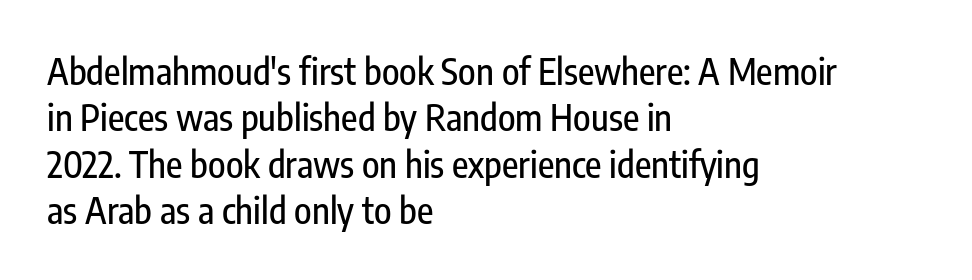
Quick note: interline space is typical. Between one letter and the next there's only the usual sliver of space. The typography opts for an upright posture over an oblique one. Looks like regular typesetting: each glyph gets only the width it needs. Horizontal alignment here is leftward, the default for most running prose.
